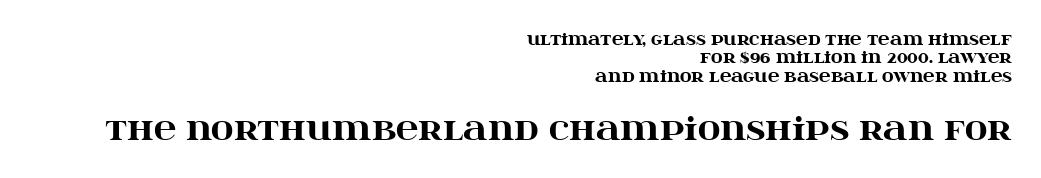
{"serif": "yes", "italic": "no", "bold": "yes", "weight": "heavy", "width": "wide", "stroke_contrast": "high", "x_height": "large", "monospaced": "no", "underline": "no", "align": "right", "line_spacing": "tight", "line_spacing_ratio": 1.15, "letter_spacing": "normal", "letter_spacing_em": 0.0, "larger_block": "second", "size_ratio": 1.94, "glyph_px": 31}
